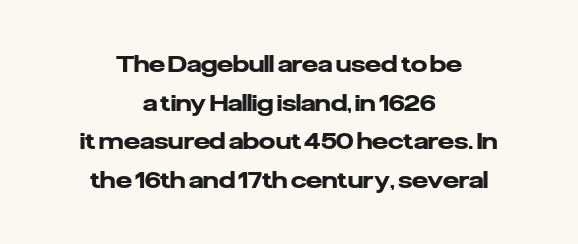
Q: Is the text bold? A: Yes.
Q: Is the text italic (slanted)? A: No, it is upright.
Q: Is the text underlined? A: No.
Q: How is the paragraph aligned? A: Centered.
Q: Is the spacing between letters normal or unusually wide? A: Normal.
Q: Is the spacing between lines tight, normal or loose? A: Normal.
